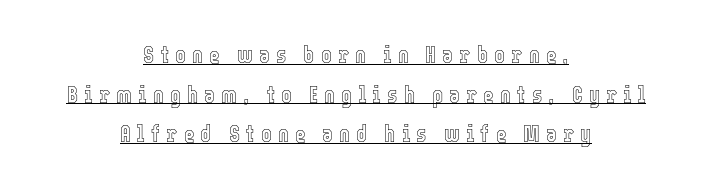
The image shows 23 px text type, upright; set centered, line spacing 1.72x, unusually wide letter spacing (+0.27 em), underlined.
